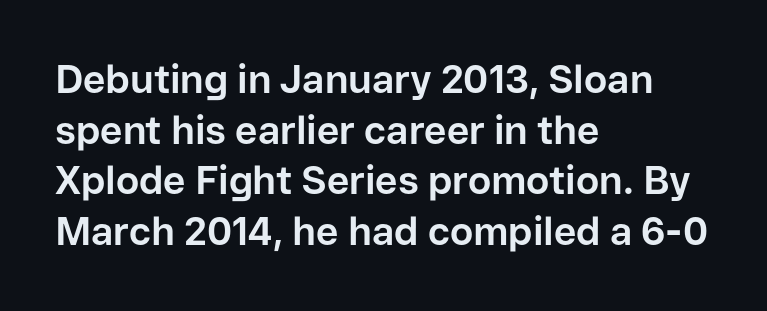
The image shows 39 px bold sans-serif type, upright; set left-aligned, normal line spacing (1.3x), normal letter spacing, not underlined; low stroke contrast and a medium x-height.
